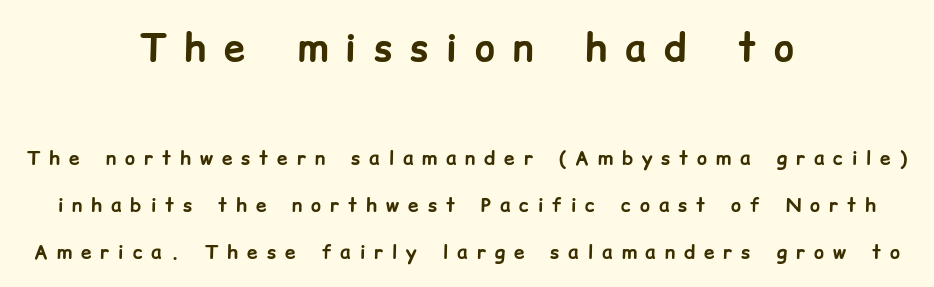
Note: no serifs on the glyphs. A roman cut, with each character standing at attention. The lines in this sample share a center point and differ in where they start and stop. Vertical spacing — loose.
